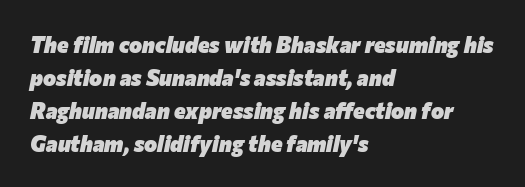
Q: Is the text bold? A: Yes.
Q: Is the text italic (slanted)? A: Yes, it leans right by about 12 degrees.
Q: Is the text underlined? A: No.
Q: How is the paragraph aligned? A: Left-aligned.
Q: Is the spacing between letters normal or unusually wide? A: Normal.
Q: Is the spacing between lines tight, normal or loose? A: Normal.
